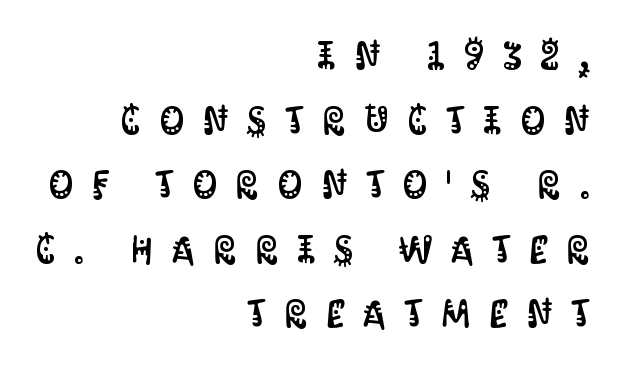
Here the designer chose a conventional face with non-uniform glyph widths. The typeface chosen for these lines omits serifs. Words float on clear page, feet unadorned. What's the leading like? Ordinary, nothing unusual. Ascenders rise straight up at ninety degrees.
